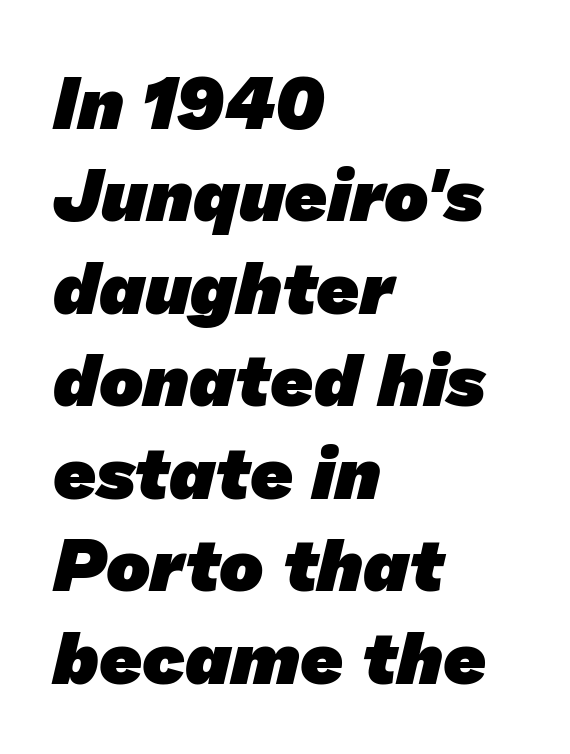
The zone under the glyphs is completely vacant. The letters sit at their default tracking, neither squeezed nor spread. The leading is moderate, giving the passage an even texture. Summary of weight: heavy, a full bold. Think of a printed novel: that variable character pitch is what you see here. If you drew a ruler down the left edge, every line would touch it.
